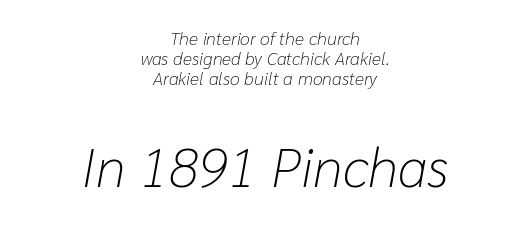
{"italic": "yes", "lean": "right", "slant_degrees": 10, "bold": "no", "weight": "light", "width": "normal", "stroke_contrast": "low", "x_height": "medium", "monospaced": "no", "underline": "no", "align": "center", "line_spacing": "tight", "line_spacing_ratio": 1.1, "letter_spacing": "normal", "letter_spacing_em": 0.0, "larger_block": "second", "size_ratio": 3.06, "glyph_px": 55}
